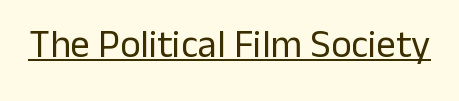
Q: Is the text bold? A: No.
Q: Is the text italic (slanted)? A: No, it is upright.
Q: Is the typeface a serif or a sans-serif typeface? A: Sans-serif.
Q: Is the text underlined? A: Yes.
Q: Is the spacing between letters normal or unusually wide? A: Normal.
Q: Width (condensed, normal, or wide)? A: Normal.
Q: Stroke contrast? A: Low.
Q: x-height? A: Medium.
Q: Monospaced? A: No.
